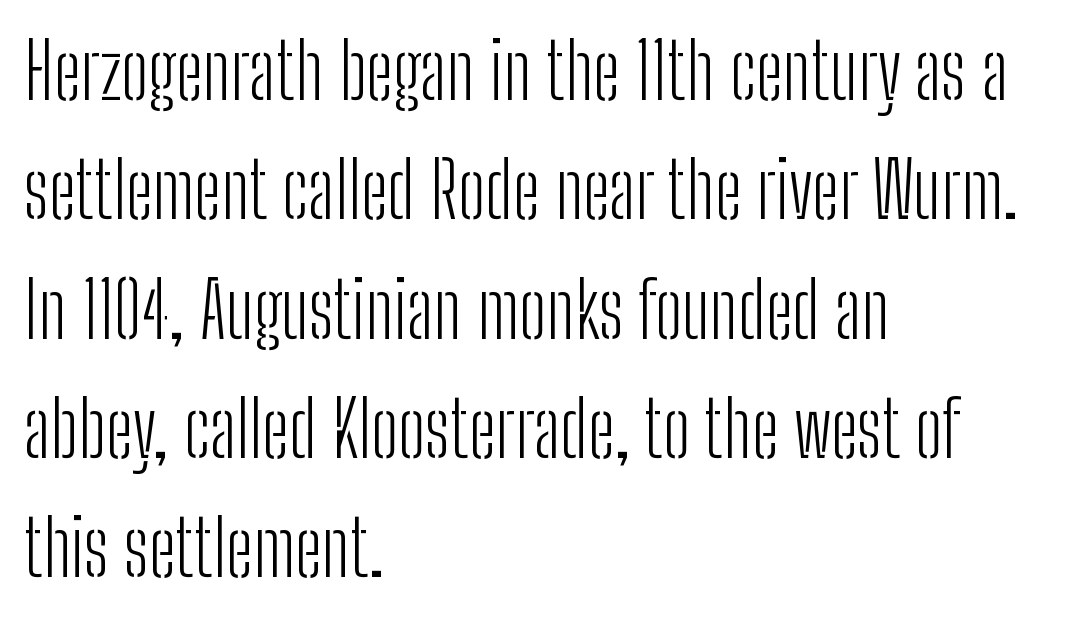
{"serif": "no", "italic": "no", "bold": "no", "weight": "light", "width": "condensed", "stroke_contrast": "low", "x_height": "medium", "monospaced": "no", "underline": "no", "align": "left", "line_spacing": "normal", "line_spacing_ratio": 1.55, "letter_spacing": "normal", "letter_spacing_em": 0.0, "glyph_px": 77}
